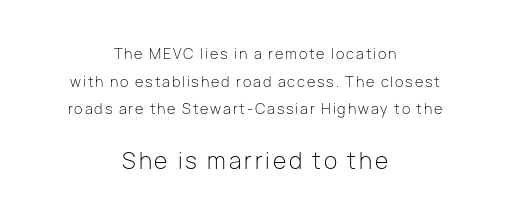
Q: Is the text bold? A: No.
Q: Is the text italic (slanted)? A: No, it is upright.
Q: Is the text underlined? A: No.
Q: How is the paragraph aligned? A: Centered.
Q: Is the spacing between lines tight, normal or loose? A: Loose.
Q: Which block of text is set in a larger size, the first (top) or the second (bottom)? A: The second (bottom) one.
